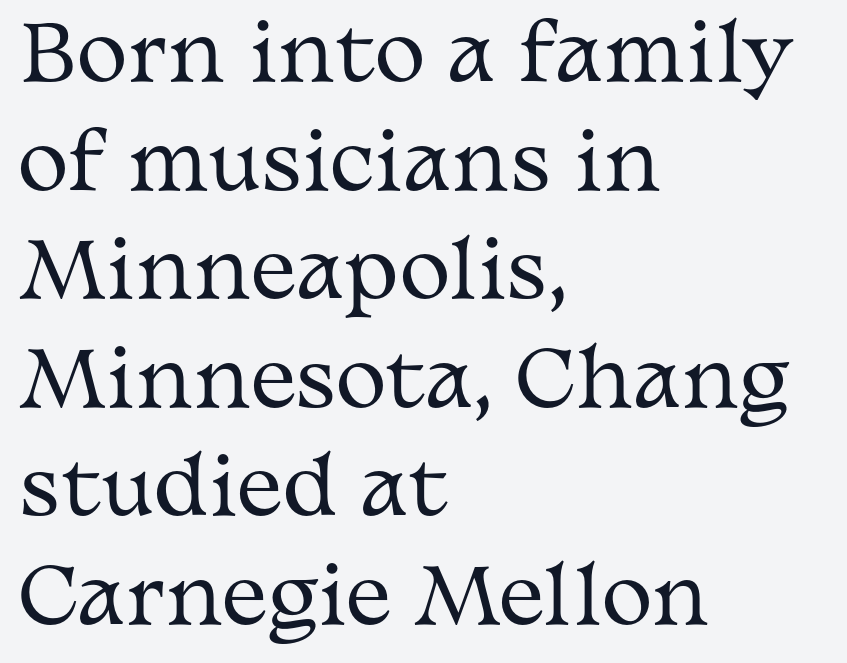
The image shows 77 px regular-weight, wide serif type, upright; set left-aligned, normal line spacing (1.41x), normal letter spacing, not underlined; medium stroke contrast and a medium x-height.
